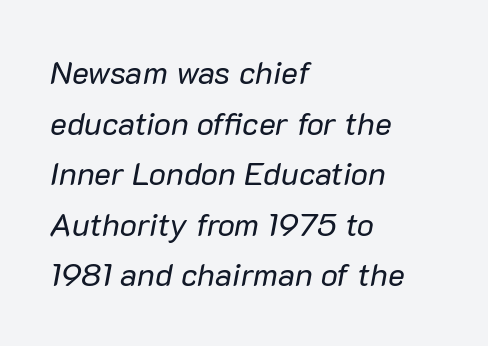
{"italic": "yes", "lean": "right", "slant_degrees": 10, "bold": "no", "weight": "regular", "width": "normal", "stroke_contrast": "low", "x_height": "medium", "monospaced": "no", "underline": "no", "align": "left", "line_spacing": "normal", "line_spacing_ratio": 1.58, "letter_spacing": "normal", "letter_spacing_em": 0.0, "glyph_px": 32}
